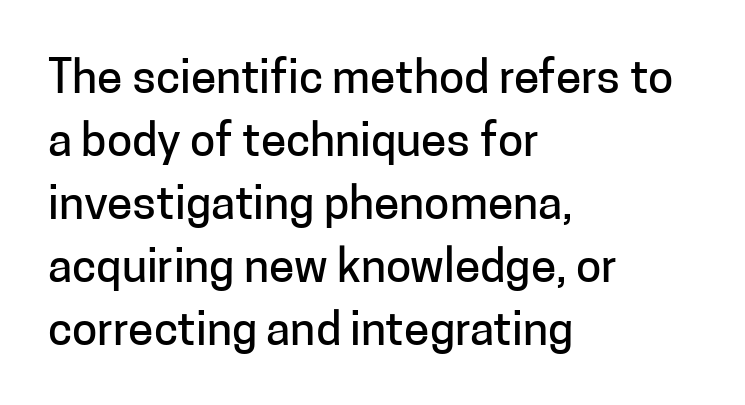
Quick note: underline off. The compositor pushed each line to the left boundary. Vertical strokes here are truly vertical. The face used here is proportionally spaced, like ordinary book or web type. A typesetter would call this leading conventional body-copy spacing.
